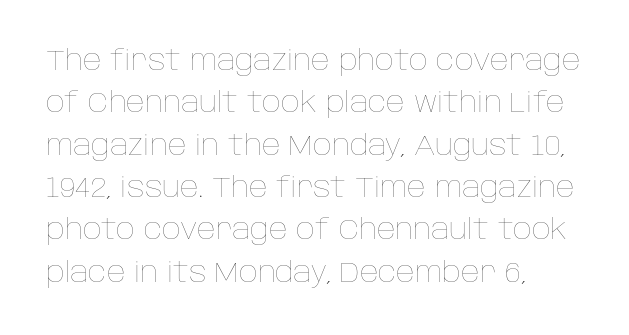
The designer left line spacing at the default. If you drew a ruler down the left edge, every line would touch it. Rule under the text: the space is simply empty. Unlike italic type, these characters show no tilt at all.
